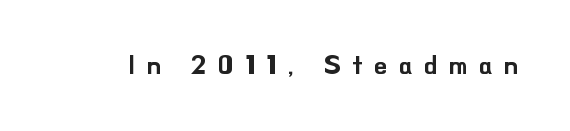
Q: Is the text italic (slanted)? A: No, it is upright.
Q: Is the text underlined? A: No.
Q: Is the spacing between letters normal or unusually wide? A: Unusually wide.
